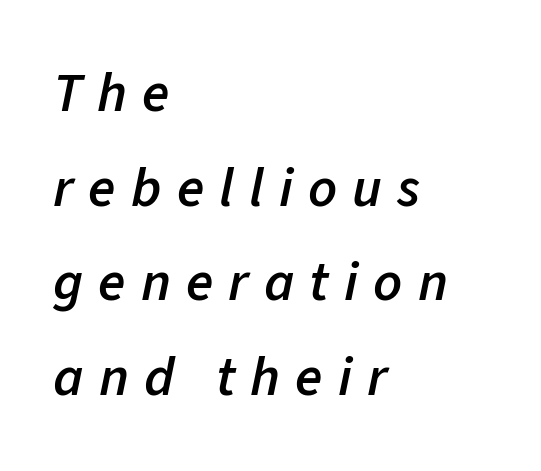
{"italic": "yes", "lean": "right", "slant_degrees": 11, "bold": "semi", "weight": "semibold", "width": "normal", "stroke_contrast": "low", "x_height": "medium", "monospaced": "no", "underline": "no", "align": "left", "line_spacing": "normal", "line_spacing_ratio": 1.69, "letter_spacing": "wide", "letter_spacing_em": 0.27, "glyph_px": 56}
